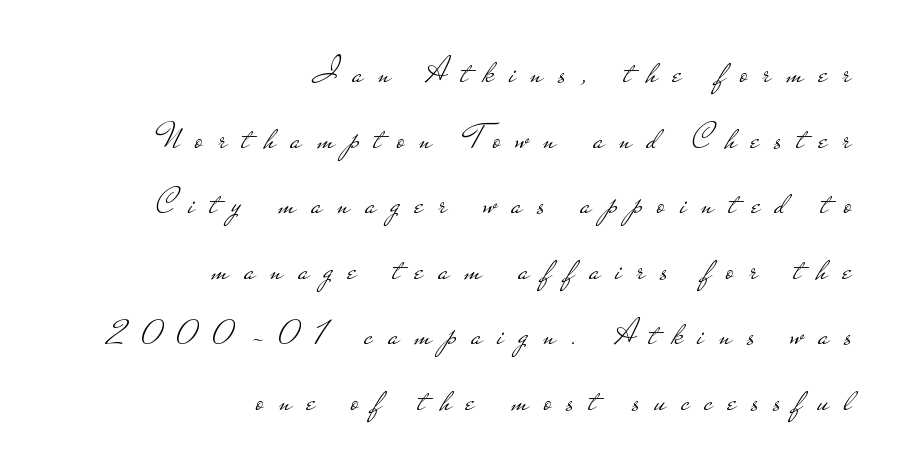
The image shows 36 px light, wide sans-serif type; set right-aligned, line spacing 1.82x, unusually wide letter spacing (+0.42 em), not underlined; low stroke contrast and a small x-height.
